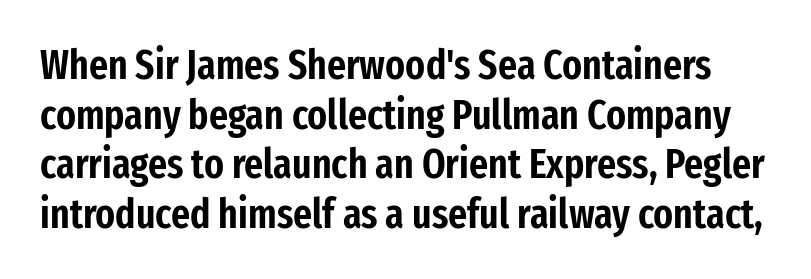
{"serif": "no", "italic": "no", "width": "condensed", "stroke_contrast": "low", "x_height": "medium", "monospaced": "no", "underline": "no", "line_spacing_ratio": 1.21, "letter_spacing": "normal", "letter_spacing_em": 0.0, "glyph_px": 41}
